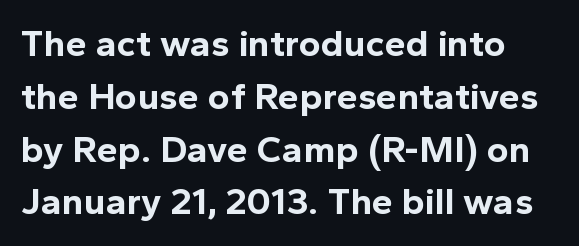
The text was rendered using a sans face with plain stroke endings. A typesetter would call this proportional, since set widths differ per character. Lines of text with bare space underneath. This is roman type, the default non-slanted kind. Regular leading. A full-strength bold gives these letters their thick strokes.
